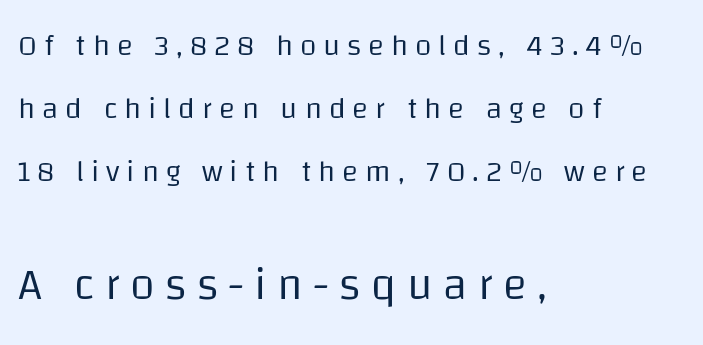
Varying glyph widths throughout — classic text-font behaviour. Does the leading feel generous? Absolutely, it's lavish. Weight: in the light-to-regular range. The typesetter chose a ragged-right arrangement here. Italic? Not at all — the glyphs are vertical.
